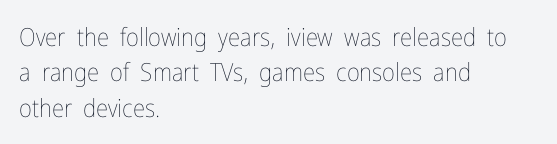
{"italic": "no", "bold": "no", "underline": "no", "align": "left", "line_spacing": "normal", "line_spacing_ratio": 1.42, "letter_spacing": "normal", "letter_spacing_em": 0.0, "glyph_px": 25}
